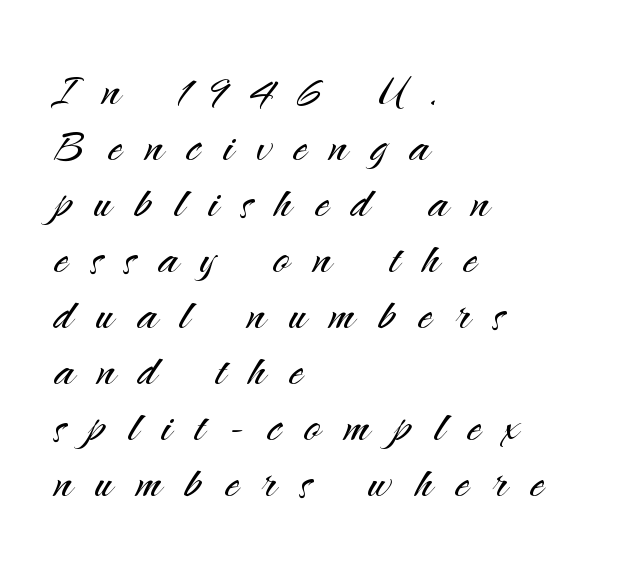
Heaviness? Minimal to ordinary, like unemphasized prose. A classic flush-left, rag-right setting is used for this passage. A typesetter would label this face a sans. Very little white space separates one row of letters from the next. Tracking here is generous; glyphs stand well apart from one another.
